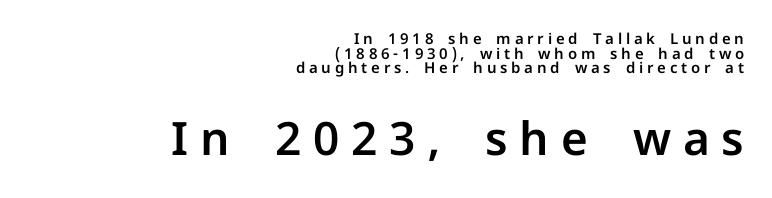
{"serif": "no", "italic": "no", "width": "normal", "stroke_contrast": "low", "x_height": "medium", "monospaced": "no", "underline": "no", "align": "right", "line_spacing": "tight", "line_spacing_ratio": 0.97, "letter_spacing": "wide", "letter_spacing_em": 0.25, "larger_block": "second", "size_ratio": 3.07, "glyph_px": 46}
